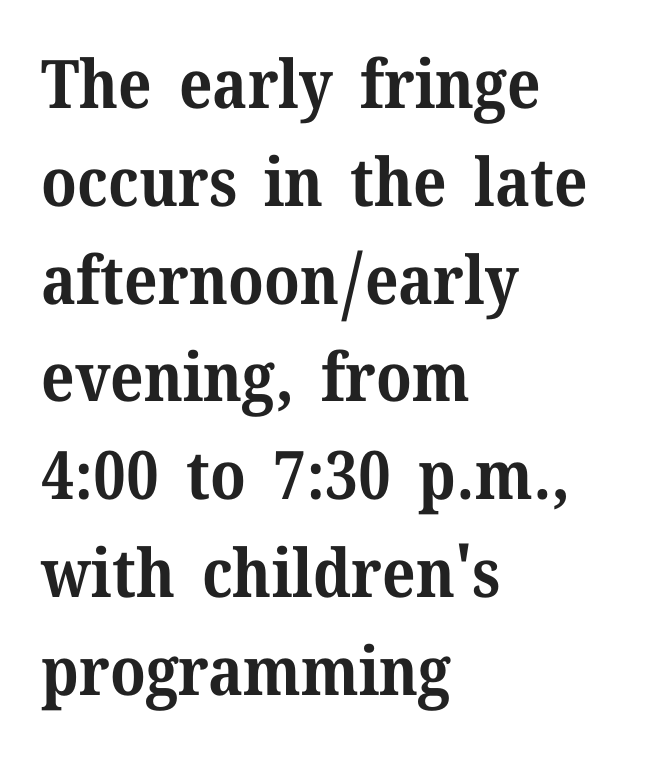
{"serif": "yes", "italic": "no", "bold": "yes", "weight": "bold", "width": "normal", "stroke_contrast": "medium", "x_height": "medium", "monospaced": "no", "underline": "no", "align": "left", "line_spacing": "normal", "line_spacing_ratio": 1.46, "letter_spacing": "normal", "letter_spacing_em": 0.0, "glyph_px": 67}
